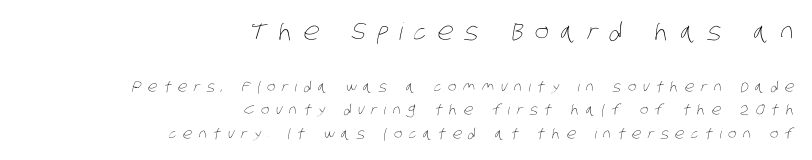
Short and long lines alike share a common ending point at right. Quick note: underline off. Whoever set this made the first block the dominant, larger element. The strokes are not fattened; the text isn't bold.
